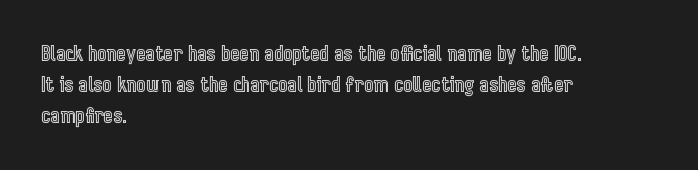
The image shows 20 px text type, upright; set left-aligned, normal line spacing (1.54x), normal letter spacing, not underlined.
